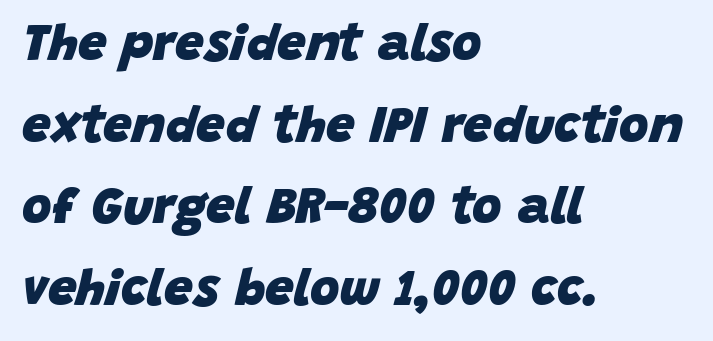
{"italic": "yes", "lean": "right", "slant_degrees": 15, "bold": "yes", "weight": "heavy", "width": "normal", "stroke_contrast": "low", "x_height": "large", "monospaced": "no", "underline": "no", "align": "left", "line_spacing": "normal", "line_spacing_ratio": 1.6, "letter_spacing": "normal", "letter_spacing_em": 0.0, "glyph_px": 51}
